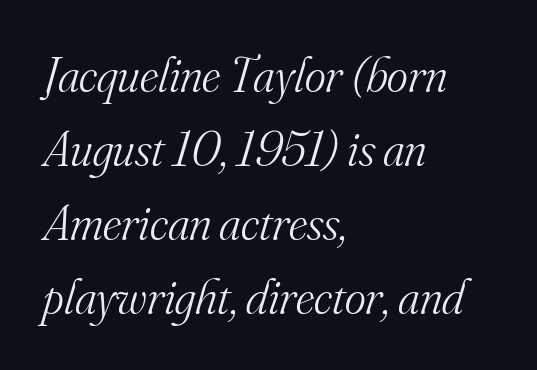
Unlike a clean sans, this face finishes its strokes with serifs. The words here are not underlined. What's the leading like? Ordinary, nothing unusual. When letters slant like this, we call the style italic. The ragged edge is on the right, which tells us the setting is flush left. Compared with typical body copy, the letter spacing here is the same.
